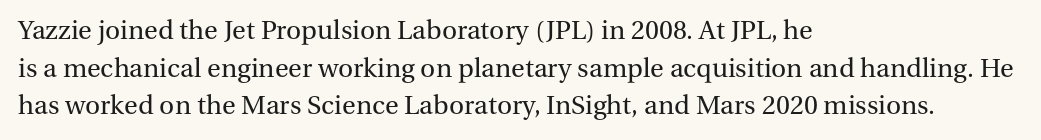
Italic: no, the glyphs are upright roman. The leading is moderate, giving the passage an even texture. No extra tracking has been applied to these lines. The area under the type is left untouched.
